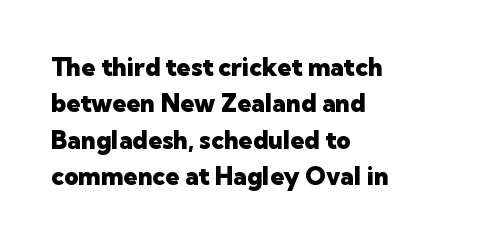
Q: Is the text bold? A: Yes.
Q: Is the text italic (slanted)? A: No, it is upright.
Q: Is the text underlined? A: No.
Q: How is the paragraph aligned? A: Left-aligned.
Q: Is the spacing between letters normal or unusually wide? A: Normal.
Q: Is the spacing between lines tight, normal or loose? A: Normal.
